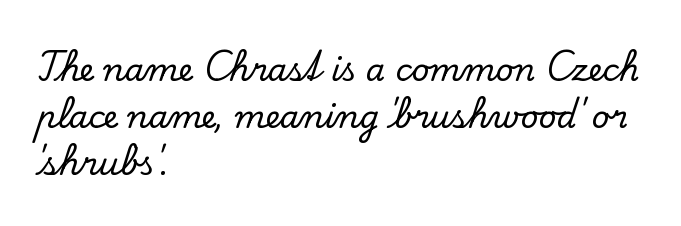
{"serif": "yes", "width": "normal", "stroke_contrast": "low", "x_height": "small", "monospaced": "no", "underline": "no", "align": "left", "line_spacing": "normal", "line_spacing_ratio": 1.51, "letter_spacing": "normal", "letter_spacing_em": 0.0, "glyph_px": 31}
